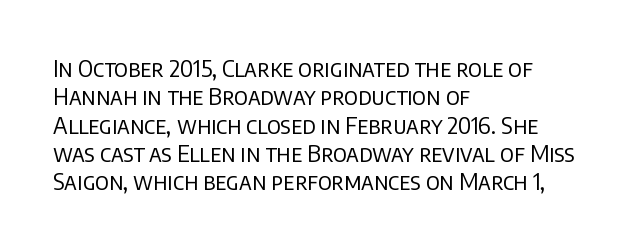
Nobody touched the tracking dial on this one. Visually the block forms a straight wall on the left and a jagged coastline on the right. Posture: upright roman. Beneath every word, the page is bare.
